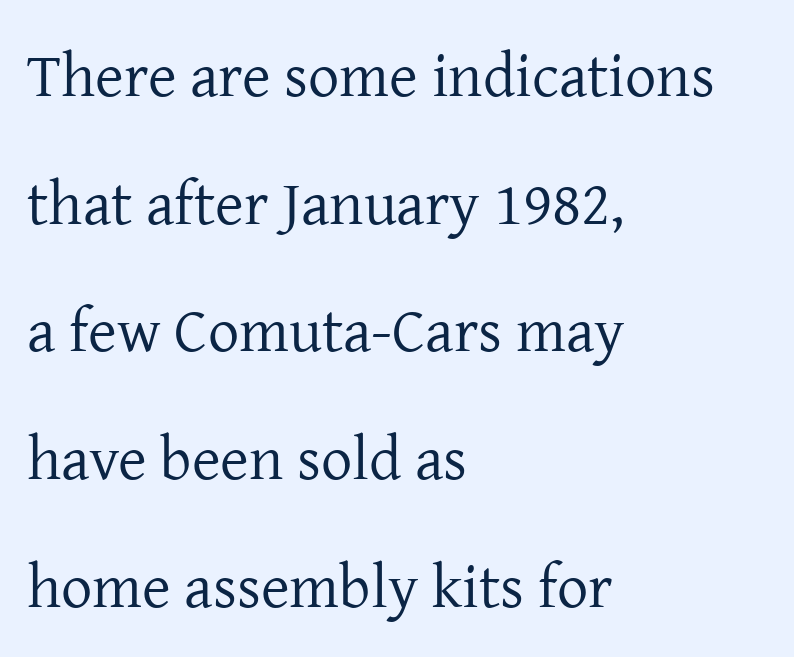
Ordinary non-slanted type is in use. Type style note: has serifs. Airy leading. Caption: standard tracking, unaltered. Stem width sits at or under what a default text font uses.
